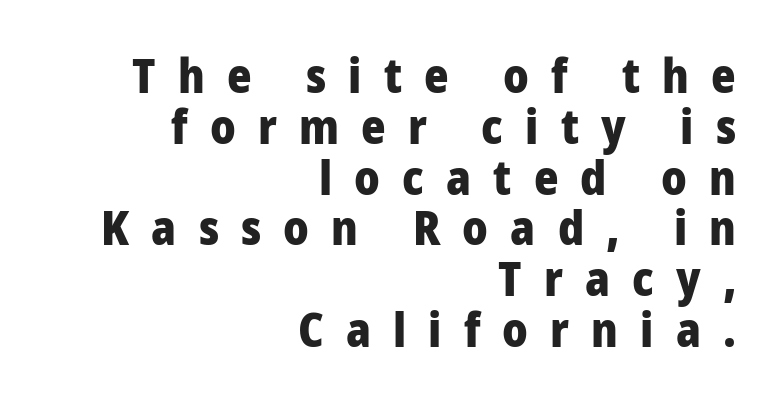
{"serif": "no", "italic": "no", "bold": "yes", "weight": "heavy", "width": "normal", "stroke_contrast": "low", "x_height": "medium", "monospaced": "no", "underline": "no", "align": "right", "line_spacing": "tight", "line_spacing_ratio": 1.08, "letter_spacing": "wide", "letter_spacing_em": 0.47, "glyph_px": 47}
